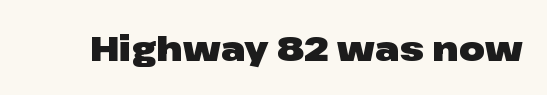
{"serif": "no", "italic": "no", "bold": "yes", "weight": "heavy", "width": "wide", "stroke_contrast": "low", "x_height": "medium", "monospaced": "no", "underline": "no", "letter_spacing": "normal", "letter_spacing_em": 0.0, "glyph_px": 34}
